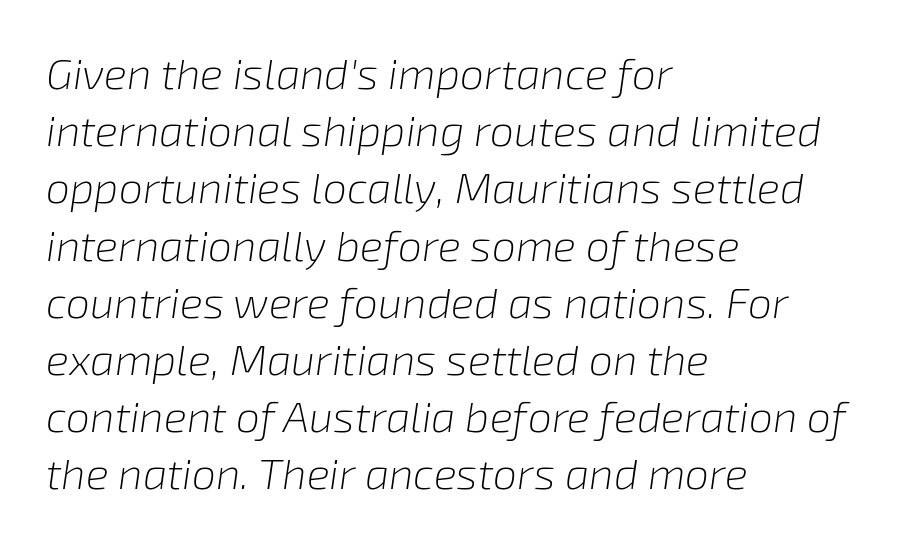
Here the designer chose a conventional face with non-uniform glyph widths. No extra tracking has been applied to these lines. Letters have the restrained weight of plain body copy at most. This sample keeps an unexceptional amount of space between lines.
